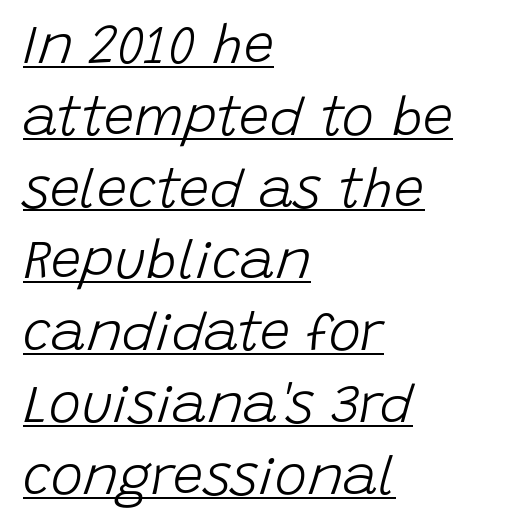
{"italic": "yes", "lean": "right", "slant_degrees": 15, "bold": "no", "weight": "light", "width": "normal", "stroke_contrast": "low", "x_height": "large", "monospaced": "no", "underline": "yes", "align": "left", "line_spacing": "normal", "line_spacing_ratio": 1.33, "letter_spacing": "normal", "letter_spacing_em": 0.0, "glyph_px": 54}
